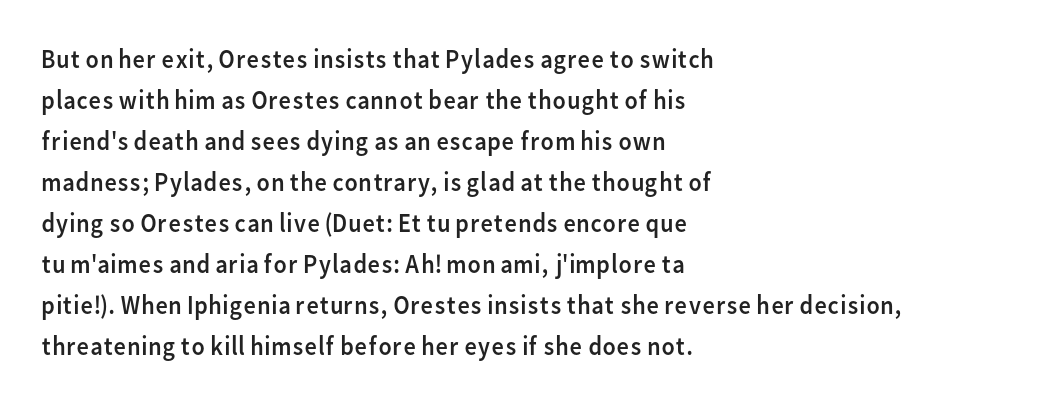
{"italic": "no", "bold": "no", "underline": "no", "align": "left", "line_spacing": "normal", "line_spacing_ratio": 1.52, "letter_spacing": "normal", "letter_spacing_em": 0.0, "glyph_px": 27}
